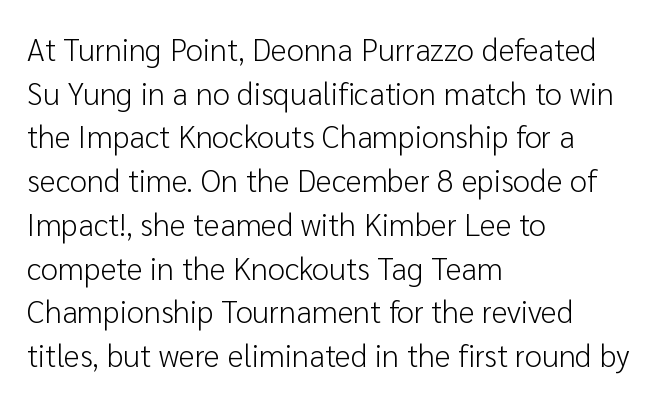
Q: Is the text bold? A: No.
Q: Is the text italic (slanted)? A: No, it is upright.
Q: Is the typeface a serif or a sans-serif typeface? A: Sans-serif.
Q: Is the text underlined? A: No.
Q: How is the paragraph aligned? A: Left-aligned.
Q: Is the spacing between letters normal or unusually wide? A: Normal.
Q: Is the spacing between lines tight, normal or loose? A: Normal.
Q: Width (condensed, normal, or wide)? A: Normal.
Q: Stroke contrast? A: Low.
Q: x-height? A: Medium.
Q: Monospaced? A: No.
